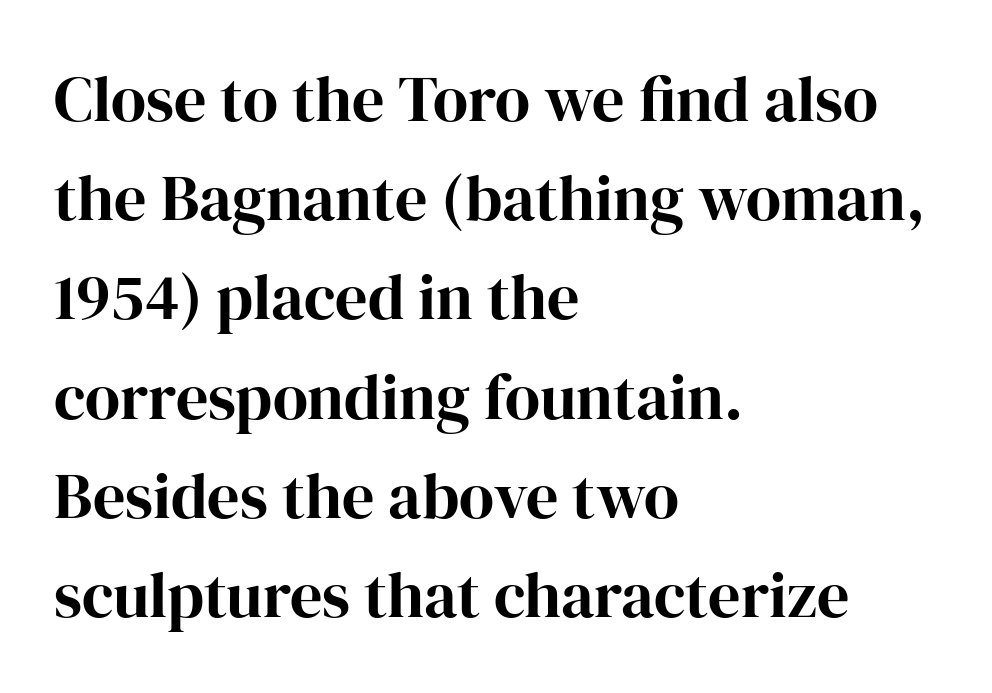
Q: Is the text bold? A: Yes.
Q: Is the text italic (slanted)? A: No, it is upright.
Q: Is the typeface a serif or a sans-serif typeface? A: Serif.
Q: Is the text underlined? A: No.
Q: How is the paragraph aligned? A: Left-aligned.
Q: Is the spacing between letters normal or unusually wide? A: Normal.
Q: Is the spacing between lines tight, normal or loose? A: Normal.
Q: Width (condensed, normal, or wide)? A: Normal.
Q: Stroke contrast? A: High.
Q: x-height? A: Medium.
Q: Monospaced? A: No.
